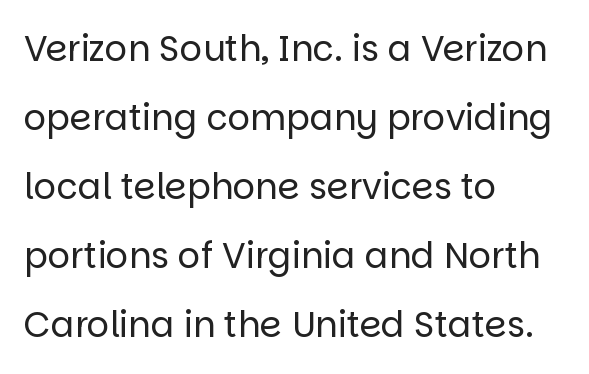
The image shows 35 px regular-weight sans-serif type, upright; set left-aligned, loose line spacing (1.97x), normal letter spacing, not underlined; low stroke contrast and a large x-height.
